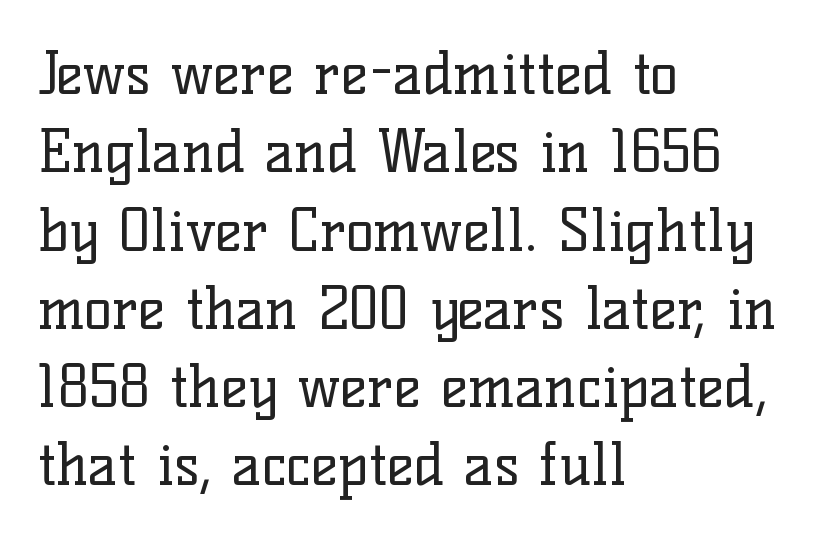
The letters stand straight up with perfectly vertical stems. Horizontal bands of white between lines are of average thickness. A serif font was chosen for this passage. Compared with a centered layout, this one pins lines to the left instead. A light-to-regular cut is what we see here. Here the designer chose a conventional face with non-uniform glyph widths.
